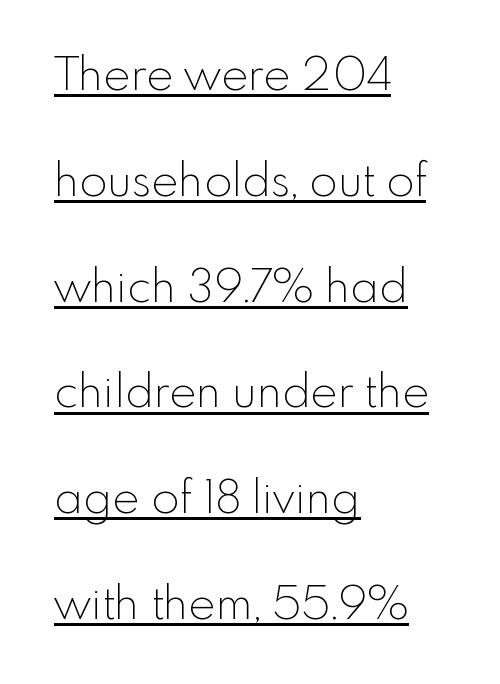
{"serif": "no", "italic": "no", "bold": "no", "weight": "thin", "width": "normal", "x_height": "small", "monospaced": "no", "underline": "yes", "align": "left", "line_spacing": "loose", "line_spacing_ratio": 2.3, "letter_spacing": "normal", "letter_spacing_em": 0.0, "glyph_px": 46}
